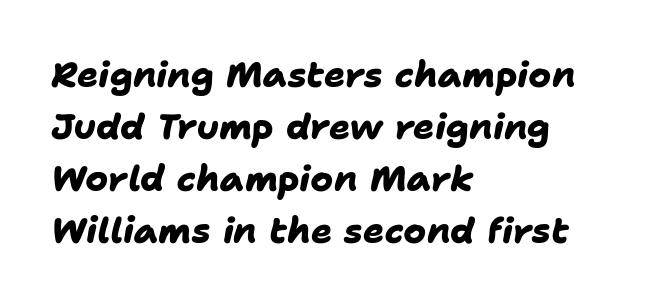
{"serif": "no", "bold": "yes", "weight": "heavy", "width": "normal", "stroke_contrast": "low", "x_height": "medium", "monospaced": "no", "underline": "no", "align": "left", "line_spacing": "normal", "line_spacing_ratio": 1.49, "letter_spacing": "normal", "letter_spacing_em": 0.0, "glyph_px": 35}
